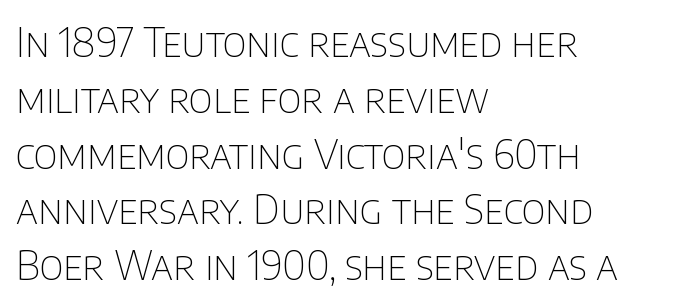
The image shows 39 px thin sans-serif type, upright; set left-aligned, normal line spacing (1.43x), normal letter spacing, not underlined; low stroke contrast and a large x-height.
